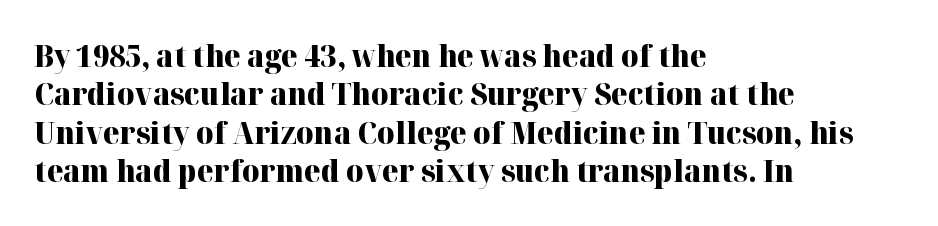
The space beneath each line is pristine and unruled. Unlike a clean sans, this face finishes its strokes with serifs. Tracking here is standard; glyphs follow each other at the usual distance. Compared with a centered layout, this one pins lines to the left instead. Students, observe: this is what conventionally led text looks like.
